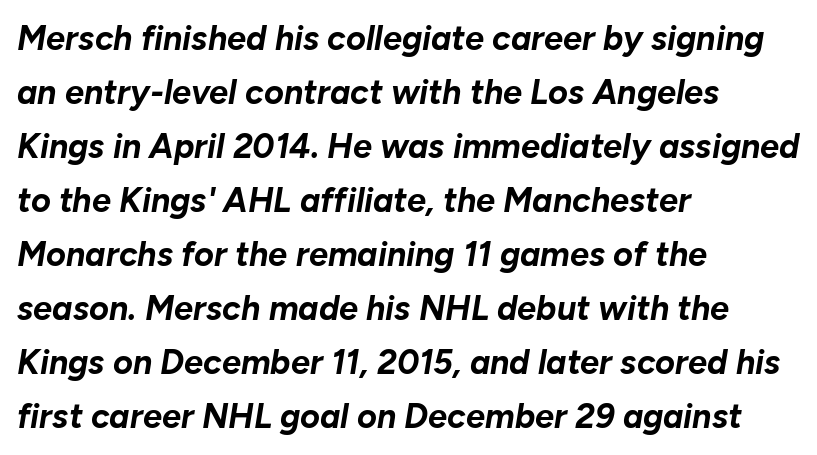
The image shows 34 px bold type, italic (leaning right); set left-aligned, normal line spacing (1.59x), normal letter spacing, not underlined; low stroke contrast and a medium x-height.
